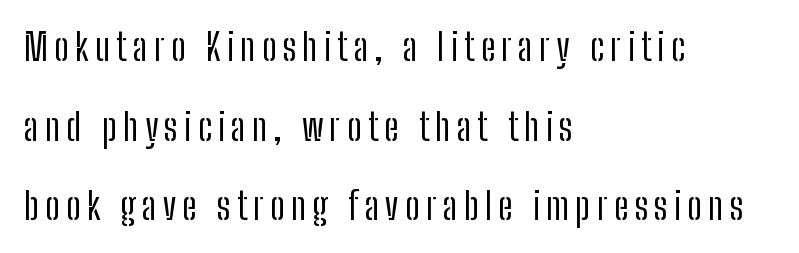
{"serif": "no", "italic": "no", "bold": "no", "weight": "regular", "width": "condensed", "stroke_contrast": "low", "x_height": "medium", "monospaced": "no", "underline": "no", "align": "left", "line_spacing": "loose", "line_spacing_ratio": 2.15, "glyph_px": 37}
